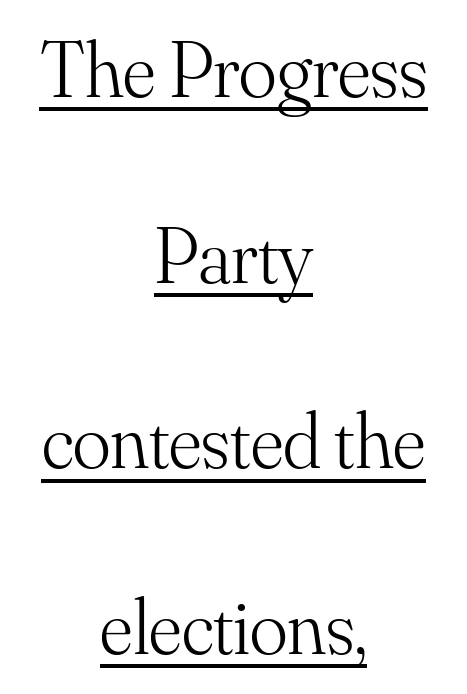
You could not count columns in this text — the font is proportionally spaced. The gaps between neighbouring characters are ordinary and unremarkable. Summary of vertical rhythm: relaxed, with wide interline spacing. Old-style or modern, the face here clearly has serifs.
